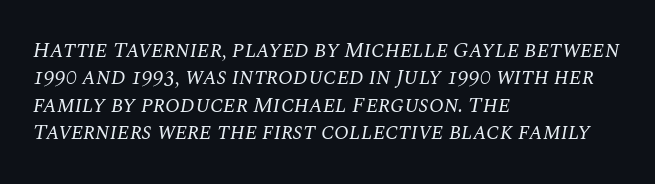
The image shows 22 px text type, italic (leaning right); set left-aligned, normal line spacing (1.25x), normal letter spacing, not underlined.
